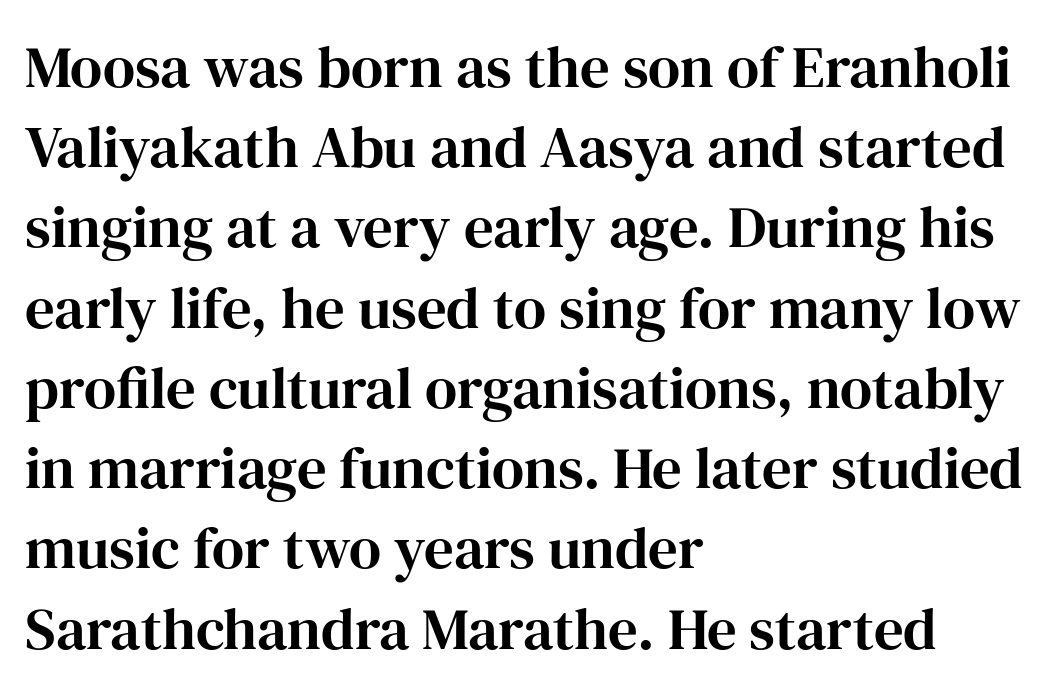
Descenders are the only things crossing below the line. You can tell from the footed stems that serif type was used. Horizontally, the lines are justified to the leading edge only. The designer left line spacing at the default. The passage shown is typed in a proportional face where columns would drift. Short note: letters normally spaced.
